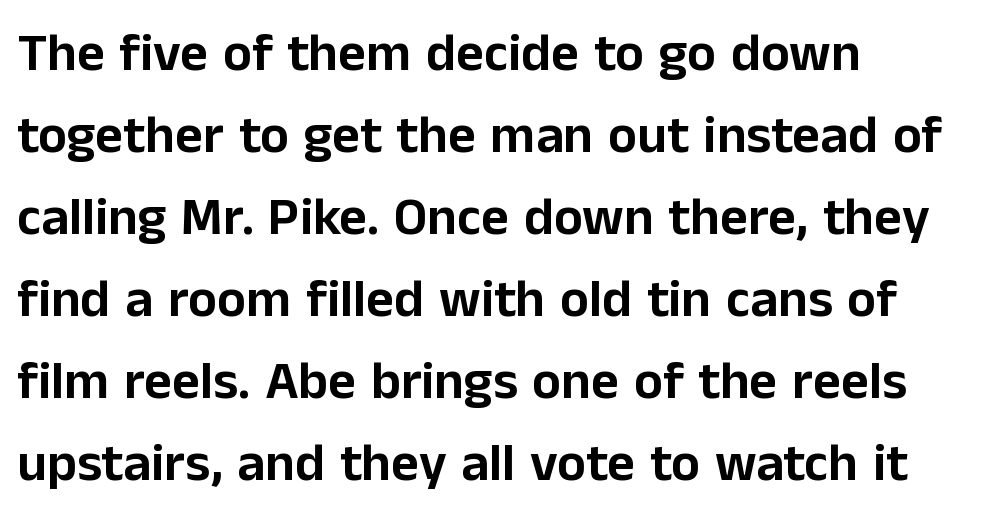
The image shows 54 px sans-serif type, upright; set left-aligned, normal line spacing (1.52x), normal letter spacing, not underlined; low stroke contrast and a medium x-height.
